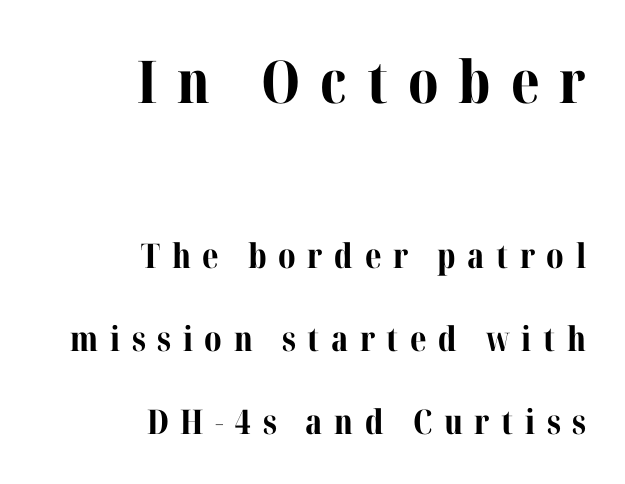
The image shows 59 px bold serif type, upright; set right-aligned, loose line spacing (2.45x), unusually wide letter spacing (+0.34 em), not underlined; the first (top) block is 1.74x larger; medium stroke contrast and a medium x-height.
